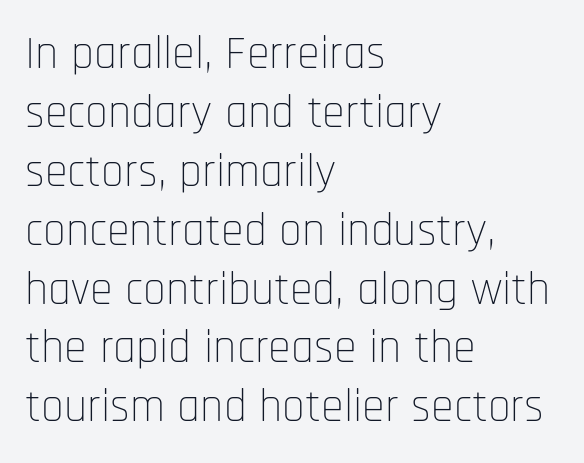
The image shows 46 px thin, condensed sans-serif type, upright; set left-aligned, normal line spacing (1.28x), normal letter spacing, not underlined; low stroke contrast and a large x-height.
